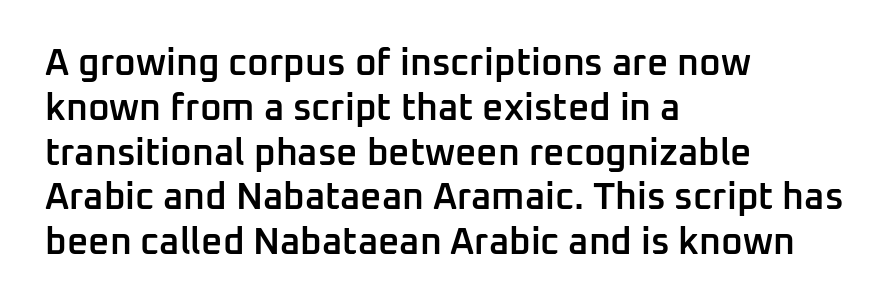
{"serif": "no", "italic": "no", "bold": "semi", "weight": "semibold", "width": "normal", "stroke_contrast": "low", "x_height": "medium", "monospaced": "no", "underline": "no", "align": "left", "line_spacing_ratio": 1.21, "letter_spacing": "normal", "letter_spacing_em": 0.0, "glyph_px": 37}
